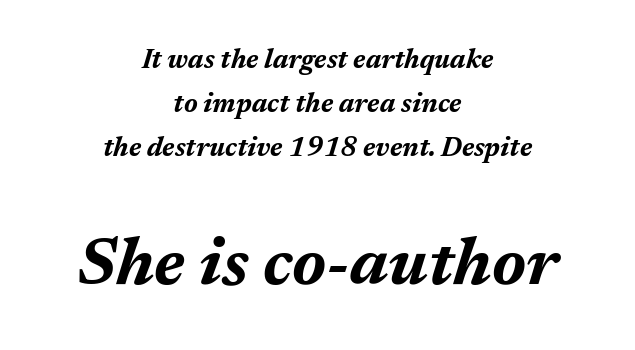
Q: Is the text bold? A: Yes.
Q: Is the text italic (slanted)? A: Yes, it leans right by about 17 degrees.
Q: Is the text underlined? A: No.
Q: How is the paragraph aligned? A: Centered.
Q: Is the spacing between letters normal or unusually wide? A: Normal.
Q: Is the spacing between lines tight, normal or loose? A: Normal.
Q: Which block of text is set in a larger size, the first (top) or the second (bottom)? A: The second (bottom) one.
Q: Width (condensed, normal, or wide)? A: Normal.
Q: Stroke contrast? A: Medium.
Q: x-height? A: Medium.
Q: Monospaced? A: No.
